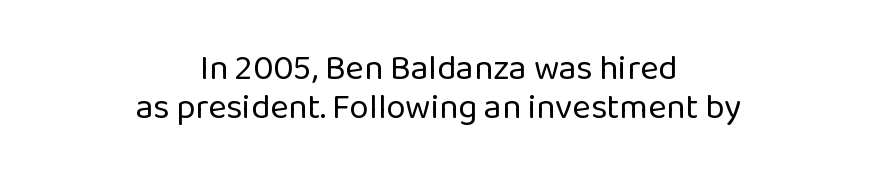
Q: Is the text bold? A: No.
Q: Is the text italic (slanted)? A: No, it is upright.
Q: Is the typeface a serif or a sans-serif typeface? A: Sans-serif.
Q: Is the text underlined? A: No.
Q: How is the paragraph aligned? A: Centered.
Q: Is the spacing between letters normal or unusually wide? A: Normal.
Q: Is the spacing between lines tight, normal or loose? A: Tight.
Q: Width (condensed, normal, or wide)? A: Normal.
Q: Stroke contrast? A: Low.
Q: x-height? A: Medium.
Q: Monospaced? A: No.
